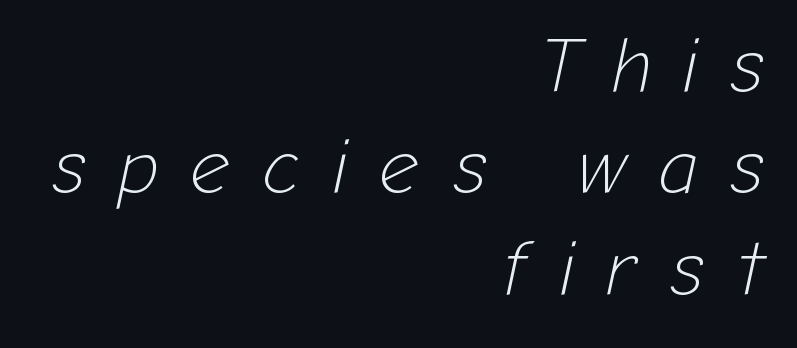
The image shows 78 px light type, italic (leaning right); set right-aligned, normal line spacing (1.3x), unusually wide letter spacing (+0.41 em), not underlined; low stroke contrast and a medium x-height.
